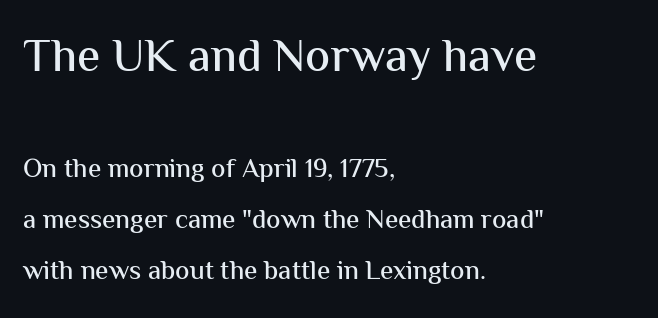
The image shows 47 px sans-serif type, upright; set left-aligned, line spacing 1.89x, normal letter spacing, not underlined; the first (top) block is 1.74x larger; medium stroke contrast and a medium x-height.
